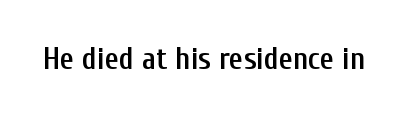
{"serif": "no", "italic": "no", "bold": "semi", "weight": "semibold", "width": "condensed", "stroke_contrast": "low", "x_height": "medium", "monospaced": "no", "underline": "no", "letter_spacing": "normal", "letter_spacing_em": 0.0, "glyph_px": 31}
